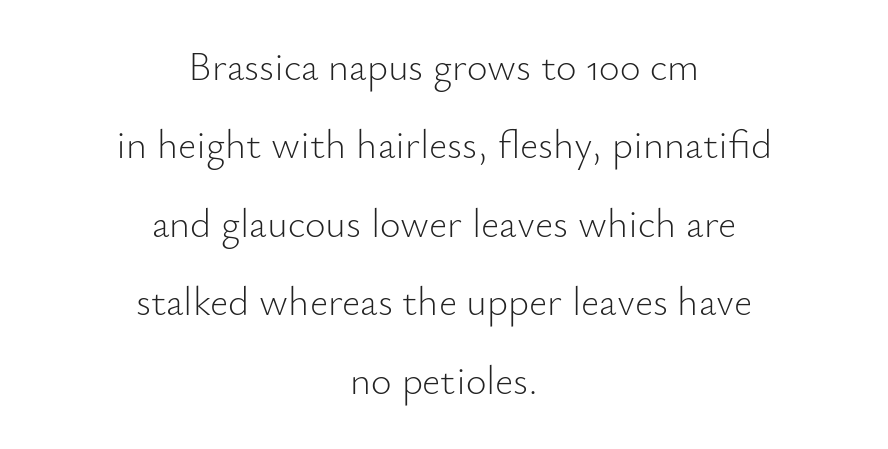
Compared with typical paragraphs, the rows here are farther apart. The strokes are not fattened; the text isn't bold. The rendering uses natural spacing where letterforms have individual widths. Lines of text with bare space underneath. Notice how the stems are strictly vertical — no italics here.
